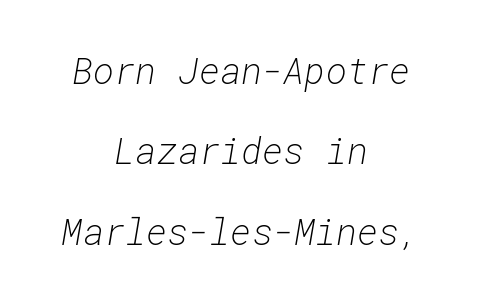
Any mark beneath the type? The region is blank. These lines stand farther apart than default settings would place them. There is no visible air inserted between adjacent glyphs. The text block is weighted toward neither margin, spreading evenly from the middle. The typeface has the unassuming heft of standard copy or less.
